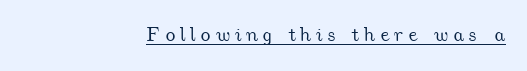
The letters are spread apart with noticeably loose tracking. The rendering anchors every line to the right-hand side. The words here are underlined.
